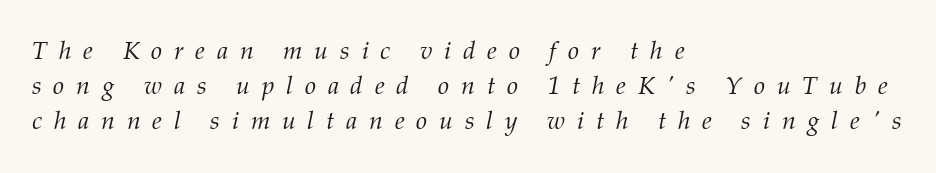
Notice how the stems are inclined rather than vertical — that's the hallmark of italics. Compared with a typical body face, this is equally light or lighter still. Each word looks stretched out because of the extra space between its letters. Typeset ragged right — the left edge is the straight one. The strip under each line holds only bare page.
